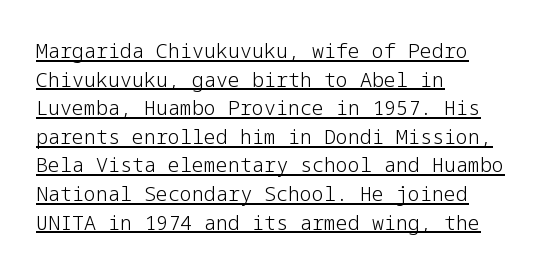
{"italic": "no", "bold": "no", "underline": "yes", "align": "left", "line_spacing": "normal", "line_spacing_ratio": 1.43, "letter_spacing": "normal", "letter_spacing_em": 0.0, "glyph_px": 20}
